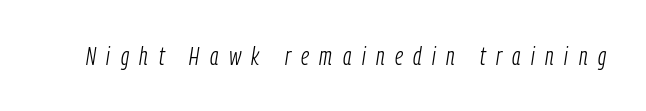
{"italic": "yes", "lean": "right", "slant_degrees": 9, "bold": "no", "underline": "no", "letter_spacing": "wide", "letter_spacing_em": 0.42, "glyph_px": 25}
